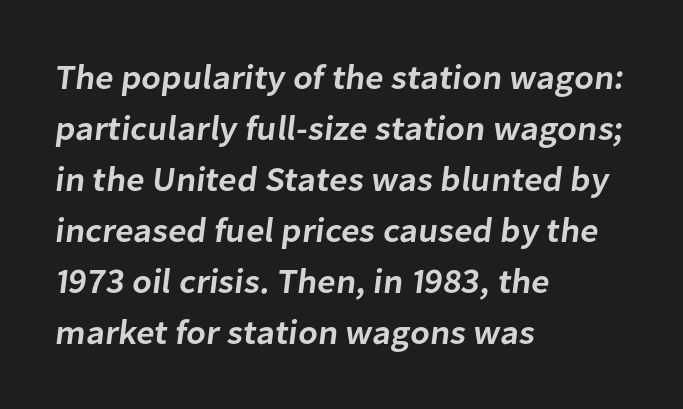
{"serif": "no", "bold": "semi", "weight": "semibold", "width": "normal", "stroke_contrast": "low", "x_height": "medium", "monospaced": "no", "underline": "no", "align": "left", "line_spacing": "normal", "line_spacing_ratio": 1.46, "letter_spacing": "normal", "letter_spacing_em": 0.0, "glyph_px": 35}
